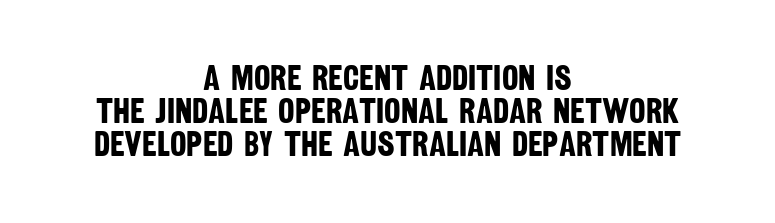
Q: Is the text bold? A: Yes.
Q: Is the typeface a serif or a sans-serif typeface? A: Sans-serif.
Q: Is the text underlined? A: No.
Q: How is the paragraph aligned? A: Centered.
Q: Is the spacing between letters normal or unusually wide? A: Normal.
Q: Is the spacing between lines tight, normal or loose? A: Tight.
Q: Width (condensed, normal, or wide)? A: Condensed.
Q: Stroke contrast? A: Low.
Q: x-height? A: Large.
Q: Monospaced? A: No.
